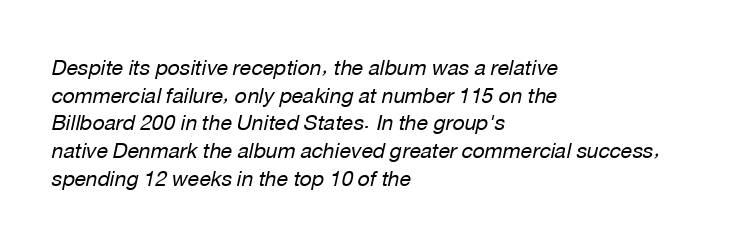
The paragraph shown leans on its left margin. Look at the tracking — it's just the regular setting, nothing added. Weight: not bold — regular or lighter. These lines were composed using italics.
